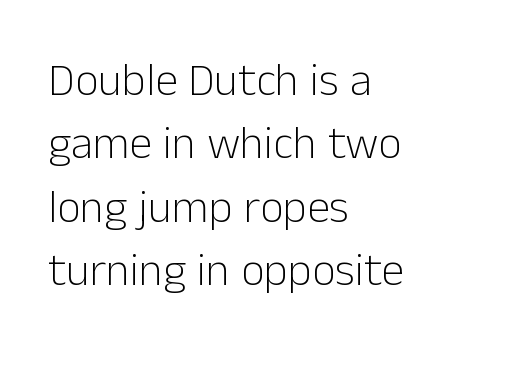
The image shows 46 px light sans-serif type, upright; set left-aligned, normal line spacing (1.38x), normal letter spacing, not underlined; low stroke contrast and a medium x-height.
